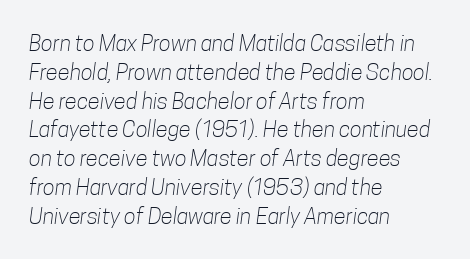
Normally led — the rows are evenly, conventionally spaced. Standard letterfit; no display-style spreading of the glyphs. Underline: absent. Short and long lines alike share a common starting point at left.
